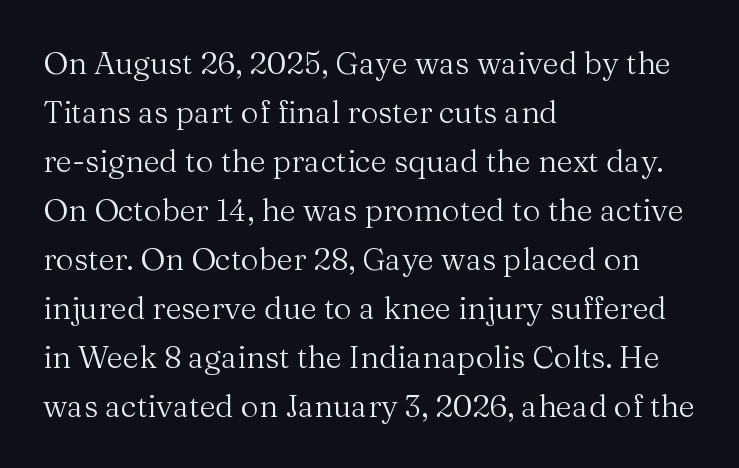
{"serif": "yes", "italic": "no", "bold": "no", "weight": "regular", "width": "normal", "stroke_contrast": "medium", "x_height": "medium", "monospaced": "no", "underline": "no", "align": "left", "line_spacing": "normal", "line_spacing_ratio": 1.58, "letter_spacing": "normal", "letter_spacing_em": 0.0, "glyph_px": 31}
